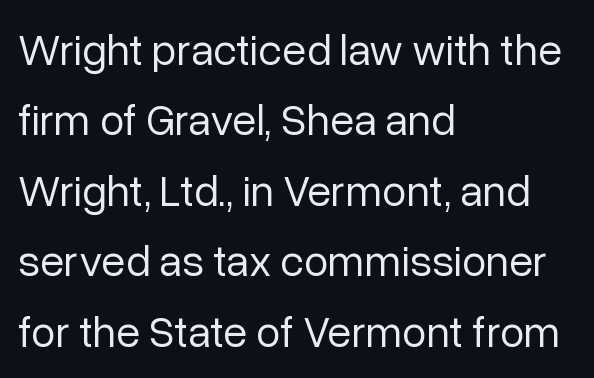
Q: Is the text bold? A: No.
Q: Is the text italic (slanted)? A: No, it is upright.
Q: Is the typeface a serif or a sans-serif typeface? A: Sans-serif.
Q: Is the text underlined? A: No.
Q: How is the paragraph aligned? A: Left-aligned.
Q: Is the spacing between letters normal or unusually wide? A: Normal.
Q: Is the spacing between lines tight, normal or loose? A: Normal.
Q: Width (condensed, normal, or wide)? A: Normal.
Q: Stroke contrast? A: Low.
Q: x-height? A: Medium.
Q: Monospaced? A: No.
